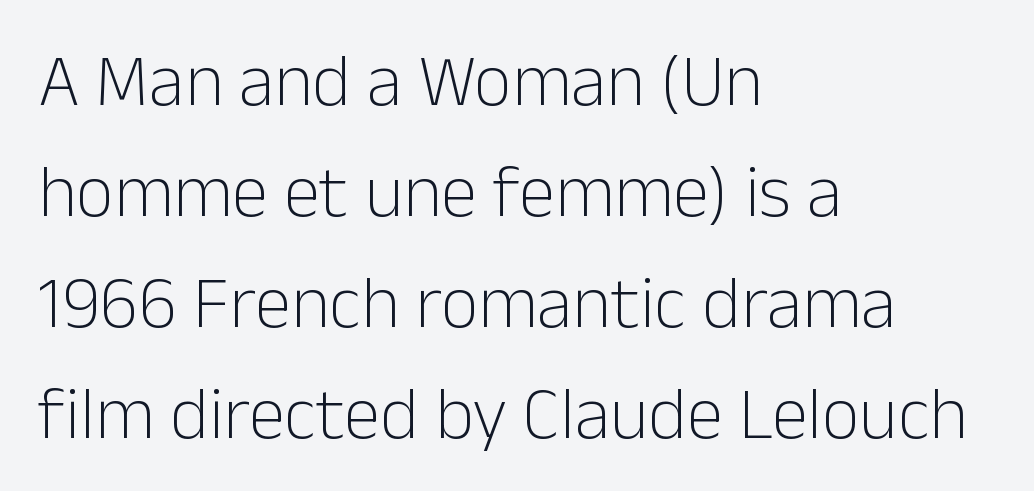
The image shows 74 px light sans-serif type, upright; set left-aligned, normal line spacing (1.5x), normal letter spacing, not underlined; low stroke contrast and a medium x-height.
